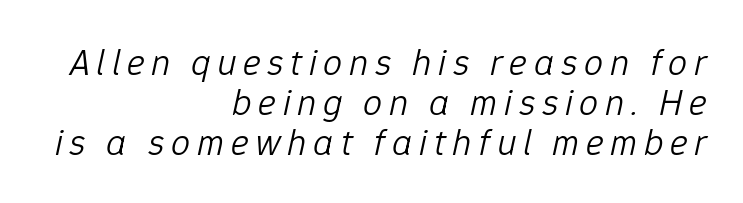
{"italic": "yes", "lean": "right", "slant_degrees": 12, "bold": "no", "weight": "light", "width": "normal", "stroke_contrast": "low", "x_height": "medium", "monospaced": "no", "underline": "no", "align": "right", "line_spacing": "tight", "line_spacing_ratio": 1.05, "glyph_px": 38}
